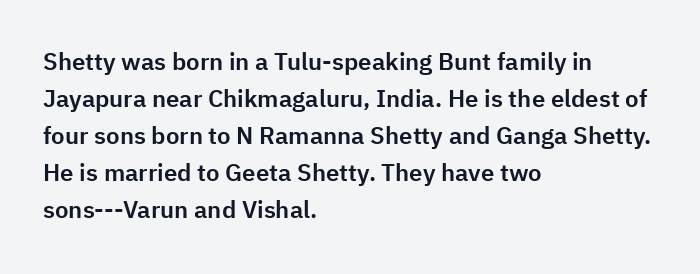
{"italic": "no", "underline": "no", "align": "left", "line_spacing": "normal", "line_spacing_ratio": 1.54, "letter_spacing": "normal", "letter_spacing_em": 0.0, "glyph_px": 24}
